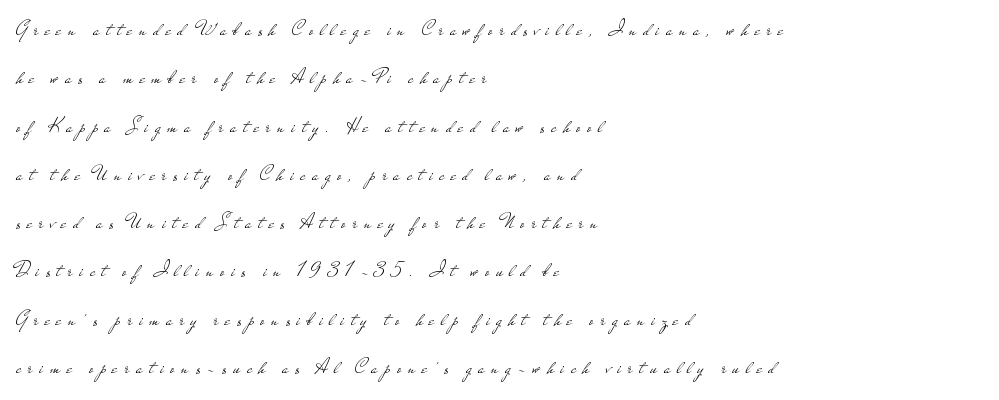
{"bold": "no", "underline": "no", "align": "left", "line_spacing": "loose", "line_spacing_ratio": 2.3, "letter_spacing": "wide", "letter_spacing_em": 0.32, "glyph_px": 21}
